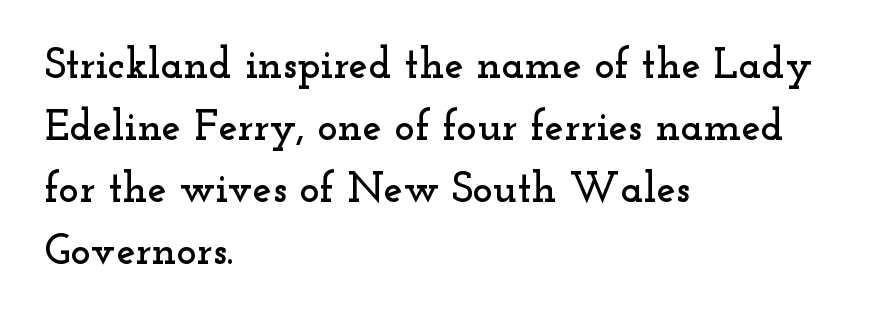
Q: Is the text italic (slanted)? A: No, it is upright.
Q: Is the typeface a serif or a sans-serif typeface? A: Serif.
Q: Is the text underlined? A: No.
Q: How is the paragraph aligned? A: Left-aligned.
Q: Is the spacing between letters normal or unusually wide? A: Normal.
Q: Is the spacing between lines tight, normal or loose? A: Normal.
Q: Width (condensed, normal, or wide)? A: Wide.
Q: Stroke contrast? A: Low.
Q: x-height? A: Small.
Q: Monospaced? A: No.
